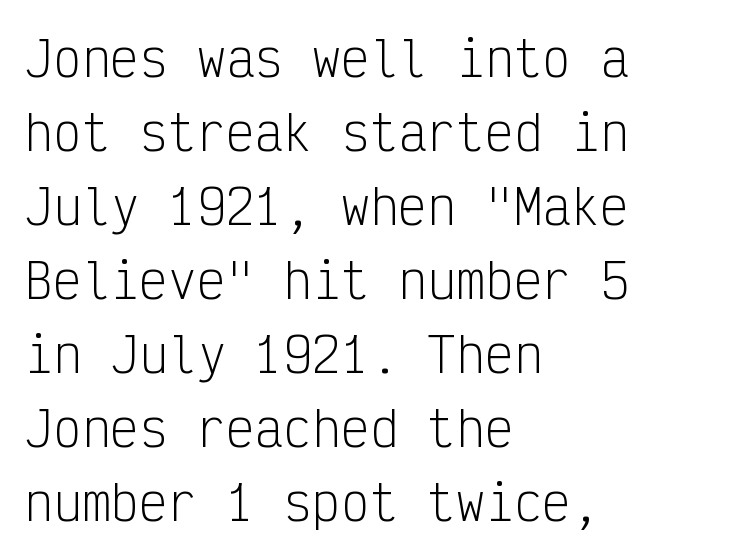
Q: Is the text bold? A: No.
Q: Is the text italic (slanted)? A: No, it is upright.
Q: Is the typeface a serif or a sans-serif typeface? A: Sans-serif.
Q: Is the text underlined? A: No.
Q: How is the paragraph aligned? A: Left-aligned.
Q: Is the spacing between letters normal or unusually wide? A: Normal.
Q: Is the spacing between lines tight, normal or loose? A: Normal.
Q: Width (condensed, normal, or wide)? A: Condensed.
Q: Stroke contrast? A: Low.
Q: x-height? A: Medium.
Q: Monospaced? A: Yes.
